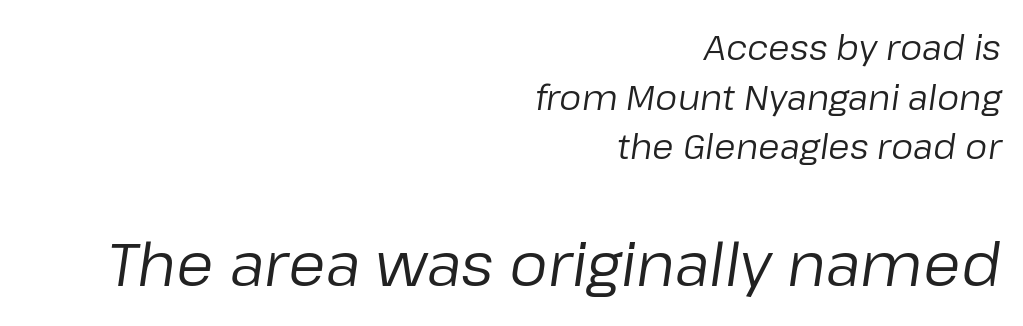
The rag falls on the left side of this text block. Summary of weight: not heavy and not bold. Check under the words: just untouched page. The axis of the letterforms is tilted away from vertical.
